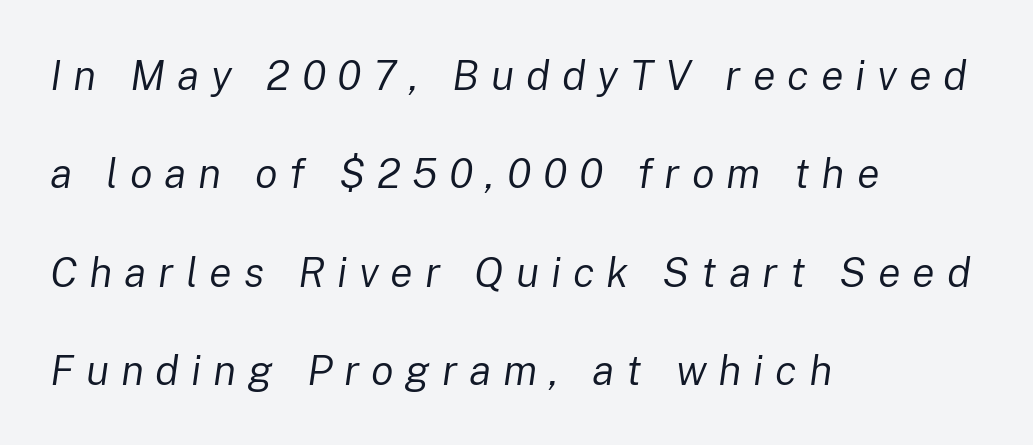
Proportional: the letters do not fall into vertical columns. Bare-footed words on every line. The lines in this sample share a left origin and differ only in where they stop. Leading: increased.
